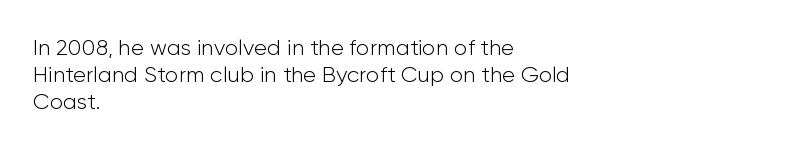
Beneath every word, the page is bare. The lettering holds an erect, upright posture throughout. Caption: face not bold, strokes unweighted. The gaps between neighbouring characters are ordinary and unremarkable.
